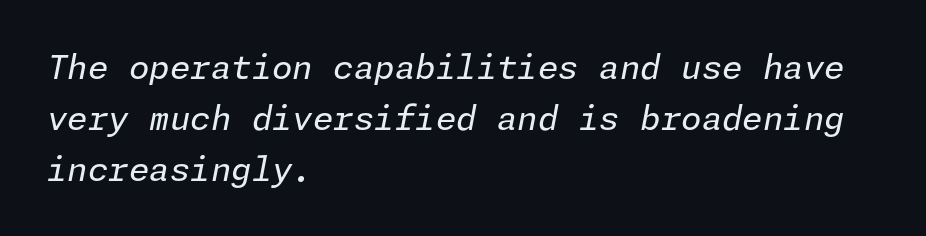
{"italic": "yes", "lean": "right", "slant_degrees": 11, "bold": "no", "weight": "regular", "width": "normal", "stroke_contrast": "low", "x_height": "medium", "underline": "no", "align": "left", "line_spacing": "normal", "line_spacing_ratio": 1.55, "letter_spacing": "normal", "letter_spacing_em": 0.0, "glyph_px": 33}
